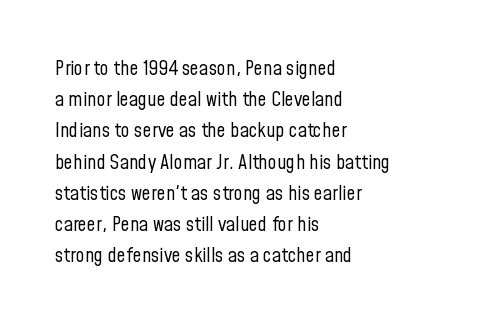
Between one letter and the next there's only the usual sliver of space. Letters rest on an invisible, unmarked baseline. Does the copy run flush right? No — it runs flush left. Nothing heavy about these letters — not bold at all.
